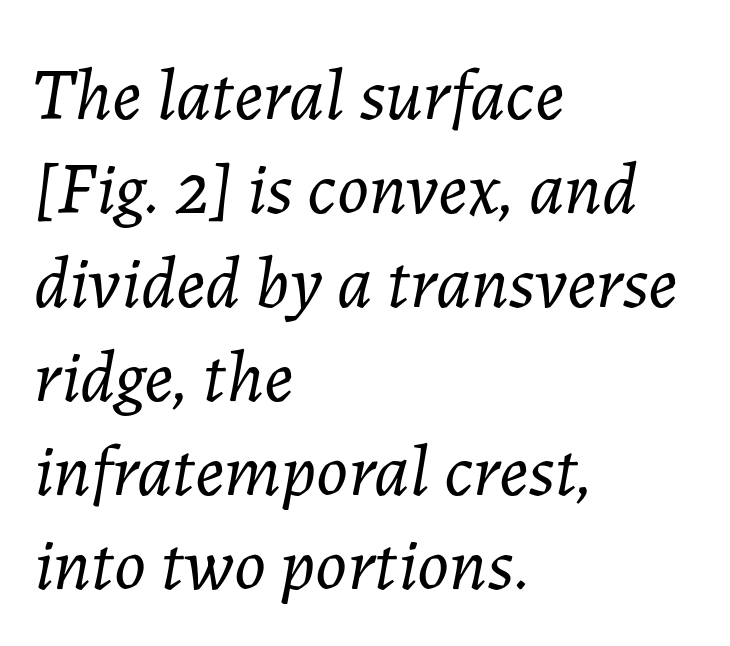
Vertically, the passage feels balanced, rows spaced as you'd expect. The strokes carry an ordinary text weight at most. Descender tails drop into unmarked territory. Look at the tracking — it's just the regular setting, nothing added. The paragraph has a hard left edge and a soft right edge.
